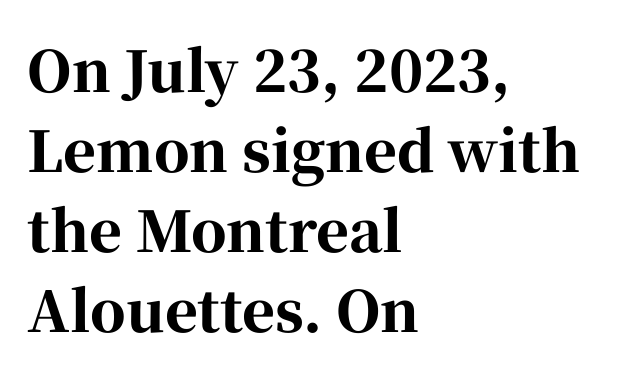
Nope, not italic — everything's standing straight. Does the type have serifs? Yes, each stem ends in a small foot. This rendering uses left alignment, leaving the right contour irregular. The rows are spaced the way most documents space them.
